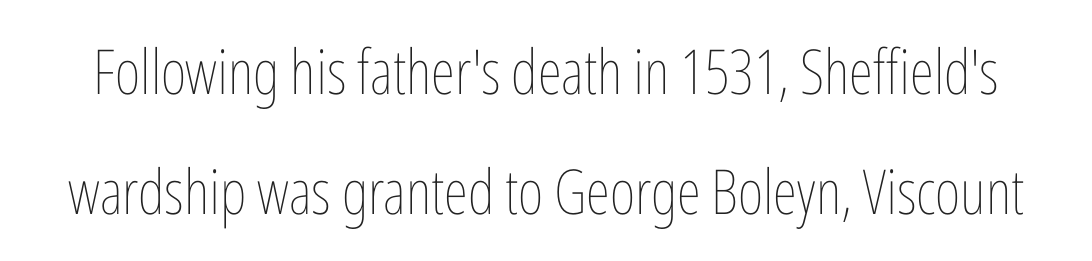
{"italic": "no", "bold": "no", "weight": "thin", "width": "condensed", "stroke_contrast": "low", "x_height": "medium", "monospaced": "no", "underline": "no", "line_spacing": "loose", "line_spacing_ratio": 1.94, "letter_spacing": "normal", "letter_spacing_em": 0.0, "glyph_px": 62}
